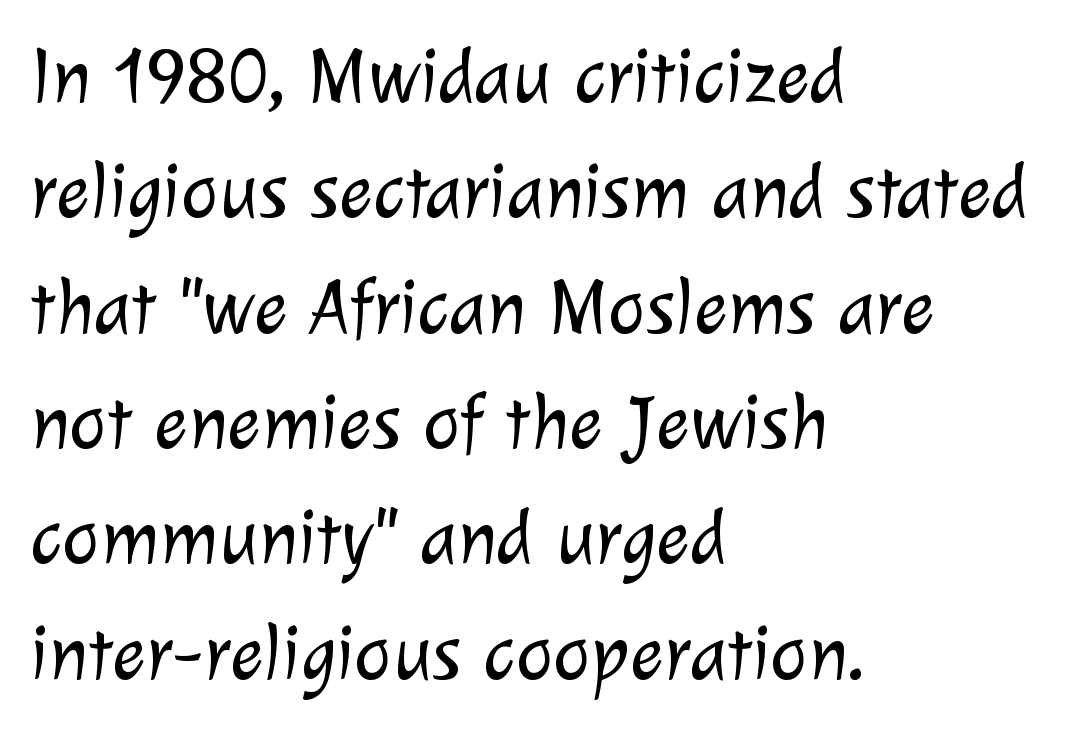
The image shows 79 px light sans-serif type; set left-aligned, normal line spacing (1.46x), normal letter spacing, not underlined; low stroke contrast and a medium x-height.
